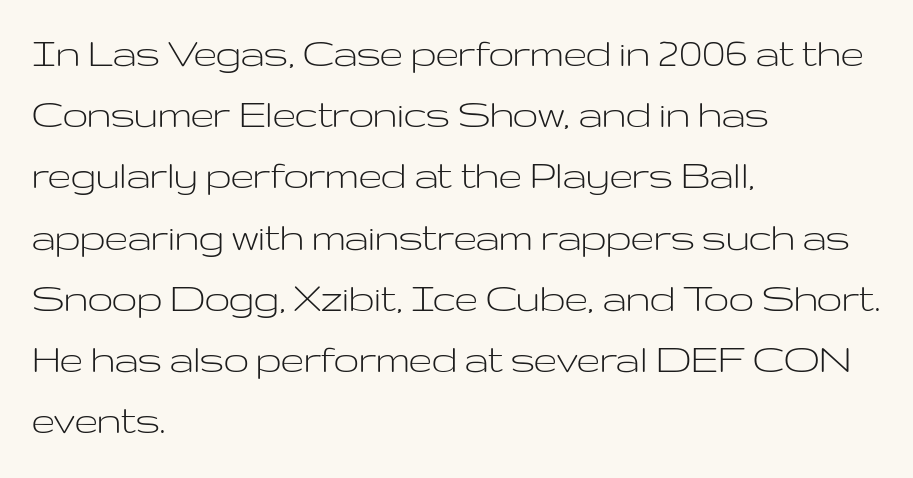
How would I describe the line gaps? Plain and ordinary. The letters stand upright; this is a roman face. In terms of letterform style, serifs are entirely absent. This sample uses plain, unmodified letter spacing.
